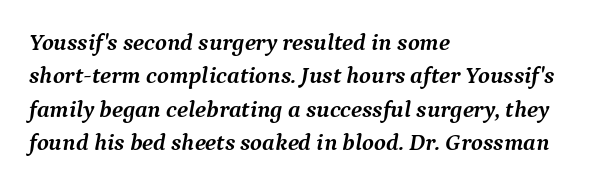
The image shows 24 px bold type, italic (leaning right); set left-aligned, normal line spacing (1.39x), normal letter spacing, not underlined.
